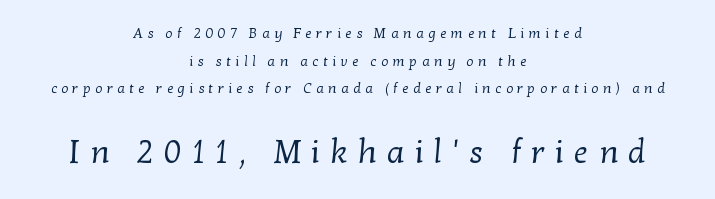
This sample trades compactness for vertical openness between lines. The letterforms stand isolated, each surrounded by extra space. This sample has the flowing, uneven cadence of proportional lettering. Letters rest on an invisible, unmarked baseline.
